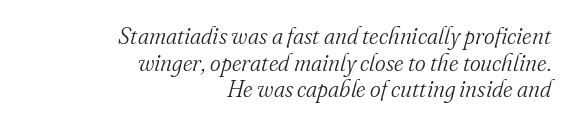
Vertical stems look standard width or narrower in stroke. Rendered with sloped, italic letterforms. The rendering keeps characters at their native spacing. Which margin do the lines hug? The right one — the left edge is uneven. Descenders are the only things crossing below the line.
